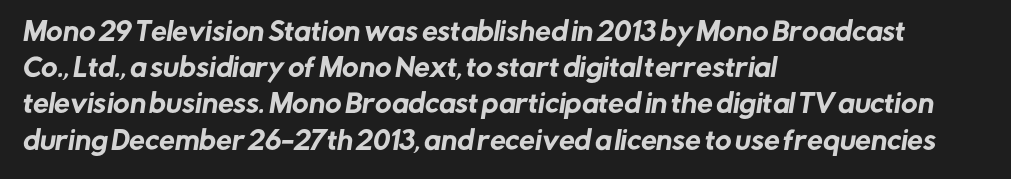
The face used here is rendered with its standard letterfit. Regarding leading, the lines here are spaced in the standard way. Visually the block forms a straight wall on the left and a jagged coastline on the right. The words here are not underlined.
